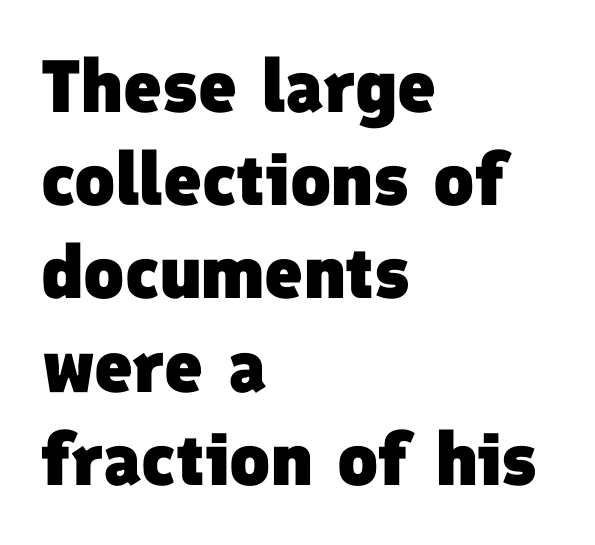
Teacher's note: observe the even left margin — that is flush-left alignment. Words float on clear page, feet unadorned. Here the designer chose a conventional face with non-uniform glyph widths. Each word holds together tightly as a unit, with standard inter-letter gaps.
